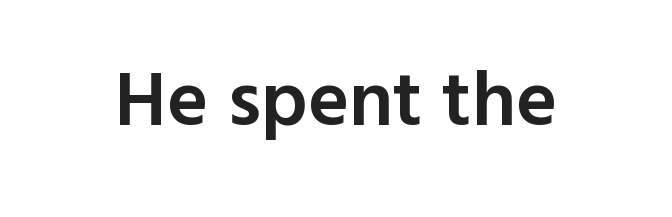
Q: Is the text bold? A: Semi-bold.
Q: Is the text italic (slanted)? A: No, it is upright.
Q: Is the typeface a serif or a sans-serif typeface? A: Sans-serif.
Q: Is the text underlined? A: No.
Q: Is the spacing between letters normal or unusually wide? A: Normal.
Q: Width (condensed, normal, or wide)? A: Normal.
Q: x-height? A: Medium.
Q: Monospaced? A: No.
